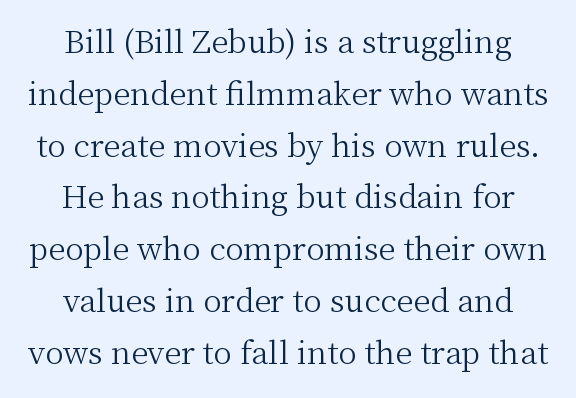
{"serif": "yes", "italic": "no", "bold": "no", "weight": "light", "width": "normal", "stroke_contrast": "medium", "x_height": "medium", "monospaced": "no", "underline": "no", "line_spacing": "normal", "line_spacing_ratio": 1.67, "letter_spacing": "normal", "letter_spacing_em": 0.0, "glyph_px": 31}
